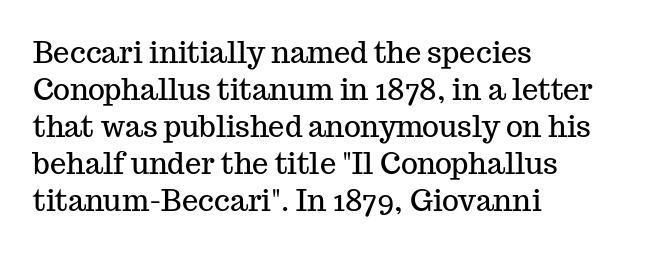
Q: Is the text italic (slanted)? A: No, it is upright.
Q: Is the typeface a serif or a sans-serif typeface? A: Serif.
Q: Is the text underlined? A: No.
Q: How is the paragraph aligned? A: Left-aligned.
Q: Is the spacing between letters normal or unusually wide? A: Normal.
Q: Is the spacing between lines tight, normal or loose? A: Normal.
Q: Width (condensed, normal, or wide)? A: Normal.
Q: Stroke contrast? A: Medium.
Q: x-height? A: Medium.
Q: Monospaced? A: No.
